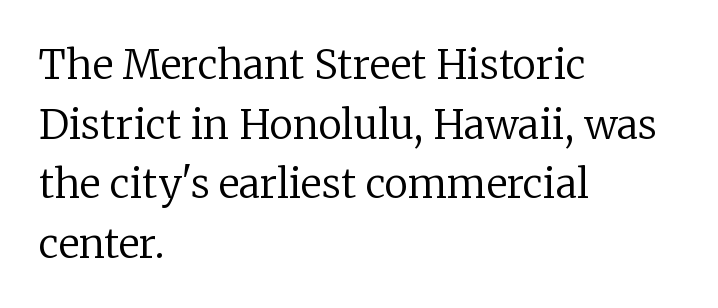
Baseline-to-baseline distance is the conventional proportion of letter height. Do the letters lean? They stand straight. The rendering shows small feet on the letterforms — a serif design. Each letter keeps its own natural width here, so spacing adapts to shape. Leftover space on each line is placed entirely after the last word. These lines keep a tight, regular rhythm from letter to letter.
